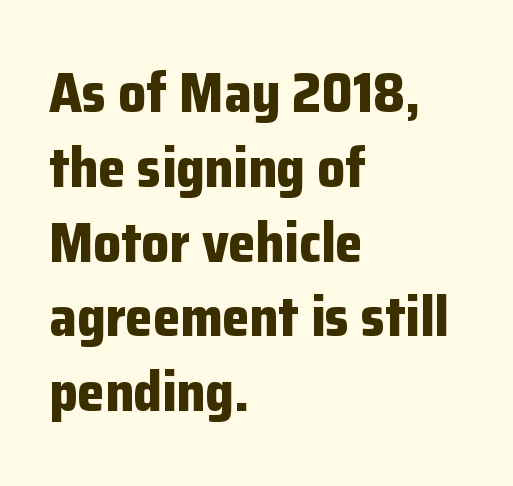
The image shows 55 px bold sans-serif type, upright; set left-aligned, normal line spacing (1.36x), normal letter spacing, not underlined; low stroke contrast and a medium x-height.
